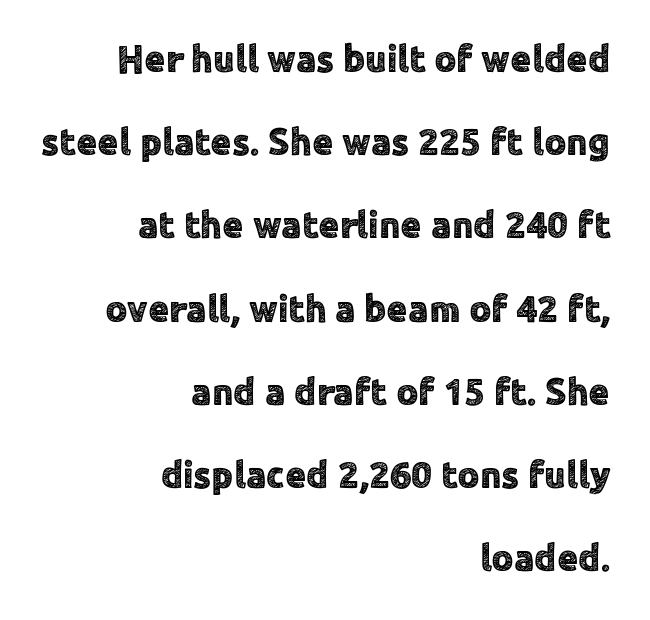
{"serif": "no", "italic": "no", "width": "normal", "x_height": "medium", "monospaced": "no", "underline": "no", "align": "right", "line_spacing": "loose", "line_spacing_ratio": 2.19, "letter_spacing": "normal", "letter_spacing_em": 0.0, "glyph_px": 38}
